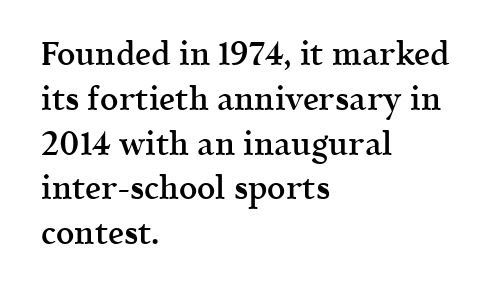
The ragged edge is on the right, which tells us the setting is flush left. Nope, not italic — everything's standing straight. The rendering uses natural spacing where letterforms have individual widths. This block has exactly the height ordinary leading produces. Observe the serifs anchoring each vertical stroke in this sample.
